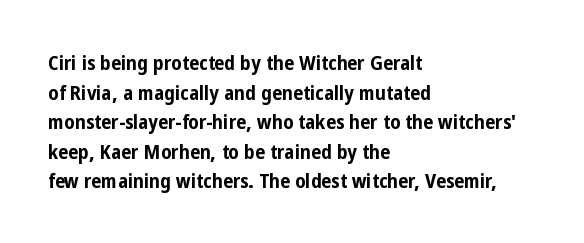
{"italic": "no", "bold": "yes", "underline": "no", "align": "left", "line_spacing": "normal", "line_spacing_ratio": 1.48, "letter_spacing": "normal", "letter_spacing_em": 0.0, "glyph_px": 20}
